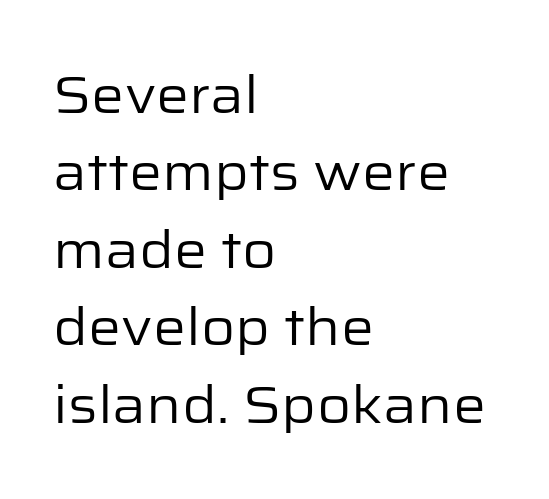
{"serif": "no", "italic": "no", "bold": "no", "weight": "regular", "width": "normal", "stroke_contrast": "low", "x_height": "medium", "monospaced": "no", "underline": "no", "align": "left", "line_spacing": "normal", "line_spacing_ratio": 1.49, "letter_spacing": "normal", "letter_spacing_em": 0.0, "glyph_px": 52}
